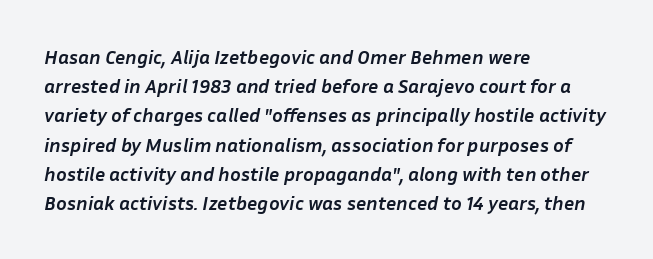
The image shows 20 px bold type, italic (leaning right); set left-aligned, normal line spacing (1.46x), normal letter spacing, not underlined.
